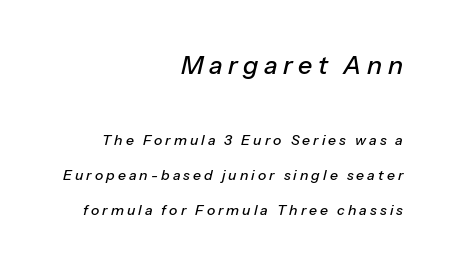
Visually the block forms a straight wall on the right and a jagged coastline on the left. Is the lower block the larger one? No — the upper block carries the bigger type. There is plenty of visible air inserted between adjacent glyphs. No word sits above an underline.
